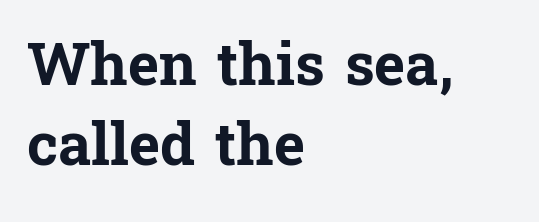
The image shows 59 px bold serif type, upright; set left-aligned, normal line spacing (1.36x), normal letter spacing, not underlined; low stroke contrast and a medium x-height.
